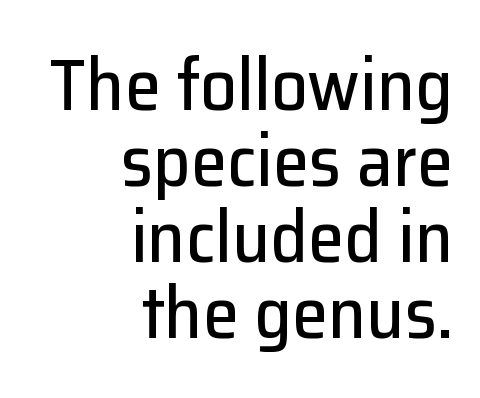
The image shows 73 px sans-serif type, upright; set right-aligned, tight line spacing (1.04x), normal letter spacing, not underlined; low stroke contrast and a medium x-height.
